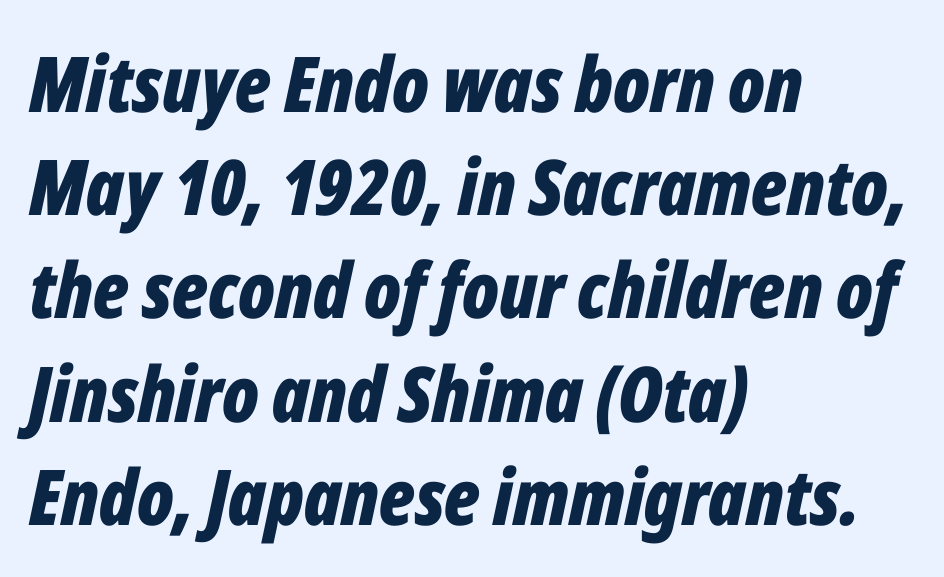
{"italic": "yes", "lean": "right", "slant_degrees": 12, "bold": "yes", "weight": "bold", "width": "condensed", "stroke_contrast": "low", "x_height": "medium", "monospaced": "no", "underline": "no", "align": "left", "line_spacing": "normal", "line_spacing_ratio": 1.34, "letter_spacing": "normal", "letter_spacing_em": 0.0, "glyph_px": 77}
